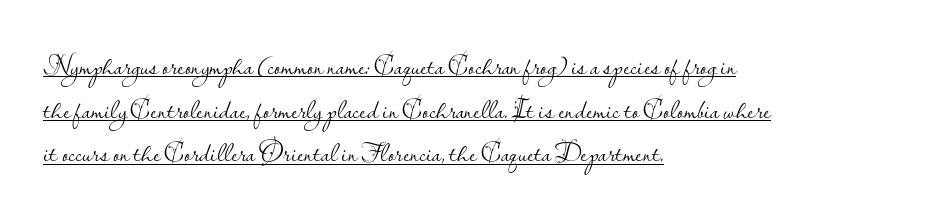
{"serif": "no", "bold": "no", "weight": "light", "width": "normal", "stroke_contrast": "low", "x_height": "small", "monospaced": "no", "underline": "yes", "align": "left", "line_spacing": "normal", "line_spacing_ratio": 1.56, "letter_spacing": "normal", "letter_spacing_em": 0.0, "glyph_px": 28}
